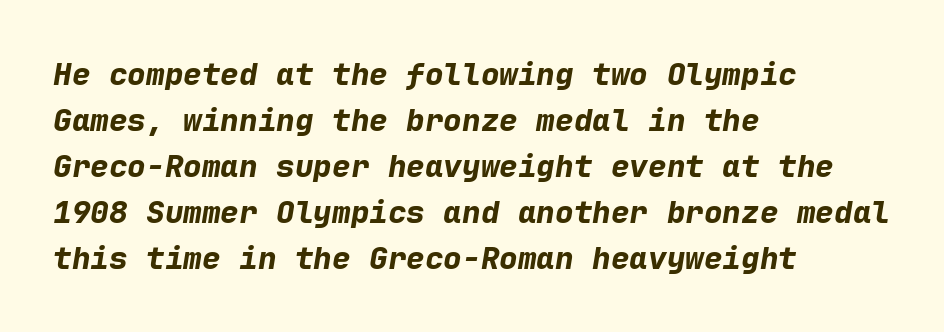
Q: Is the text bold? A: Yes.
Q: Is the text italic (slanted)? A: Yes, it leans right by about 9 degrees.
Q: Is the text underlined? A: No.
Q: How is the paragraph aligned? A: Left-aligned.
Q: Is the spacing between letters normal or unusually wide? A: Normal.
Q: Is the spacing between lines tight, normal or loose? A: Normal.
Q: Width (condensed, normal, or wide)? A: Normal.
Q: Stroke contrast? A: Low.
Q: x-height? A: Medium.
Q: Monospaced? A: Yes.
